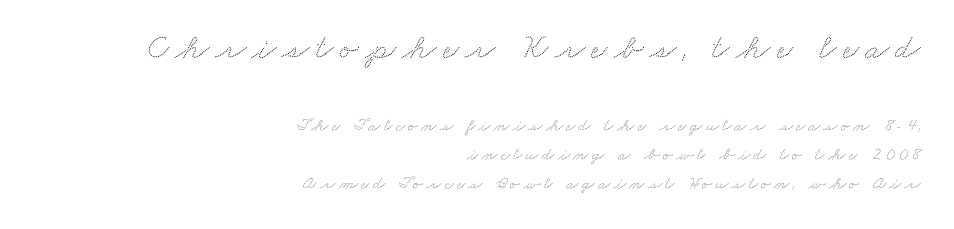
{"width": "wide", "stroke_contrast": "low", "x_height": "small", "monospaced": "no", "underline": "no", "align": "right", "line_spacing": "normal", "line_spacing_ratio": 1.6, "larger_block": "first", "size_ratio": 1.94, "glyph_px": 35}
